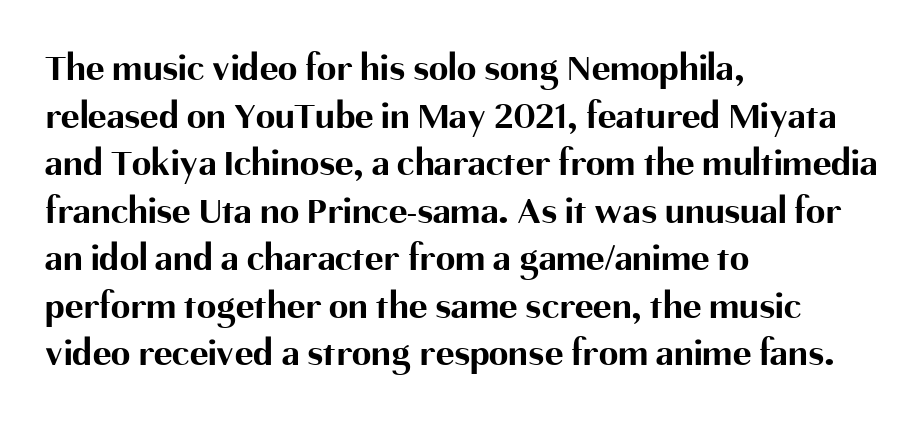
{"serif": "no", "italic": "no", "bold": "yes", "weight": "bold", "width": "normal", "stroke_contrast": "medium", "x_height": "medium", "monospaced": "no", "underline": "no", "align": "left", "line_spacing_ratio": 1.22, "letter_spacing": "normal", "letter_spacing_em": 0.0, "glyph_px": 39}
